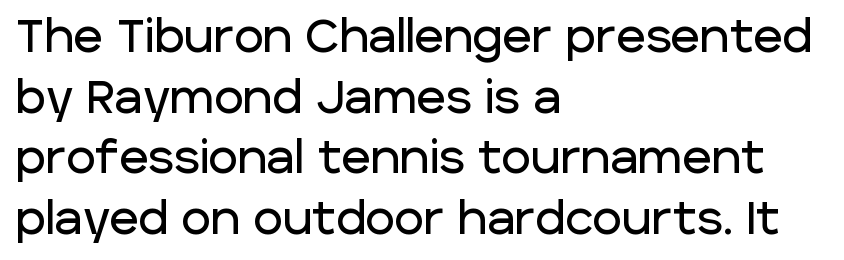
{"serif": "no", "italic": "no", "width": "normal", "stroke_contrast": "low", "x_height": "large", "monospaced": "no", "underline": "no", "align": "left", "line_spacing": "normal", "line_spacing_ratio": 1.35, "letter_spacing": "normal", "letter_spacing_em": 0.0, "glyph_px": 45}
